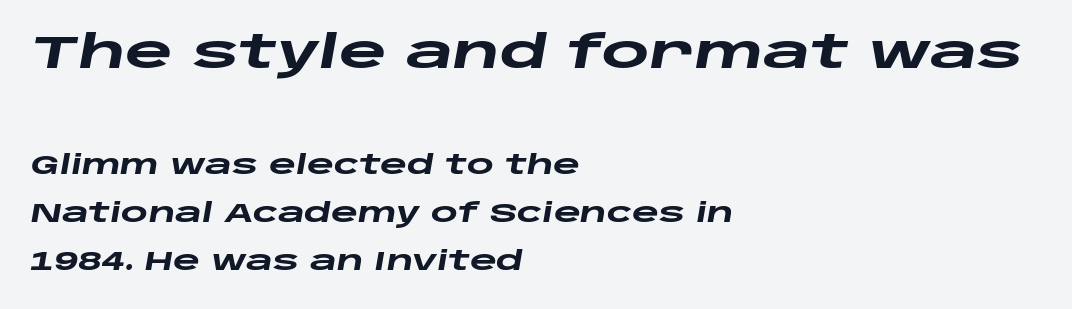
The image shows 46 px heavy, wide type, italic (leaning right); set left-aligned, line spacing 1.85x, normal letter spacing, not underlined; the first (top) block is 1.77x larger; low stroke contrast and a large x-height.
